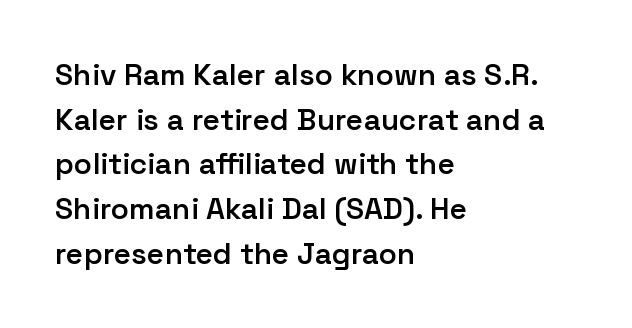
On the weight axis this lands at semibold, roughly 600. This sample keeps an unexceptional amount of space between lines. You could not count columns in this text — the font is proportionally spaced. Words float on clear page, feet unadorned.
